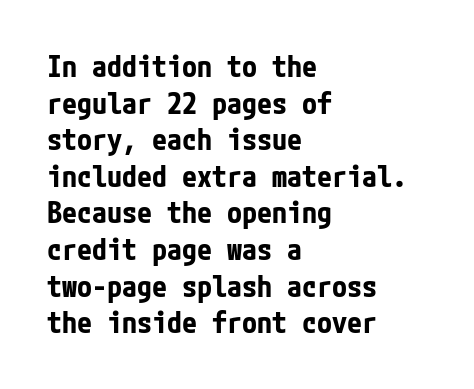
Weight check: bold — yes, fully. Does extra space separate the letters? No, they use regular spacing. The typography opts for an upright posture over an oblique one. Serif or sans? Sans — the stroke terminals are bare.
